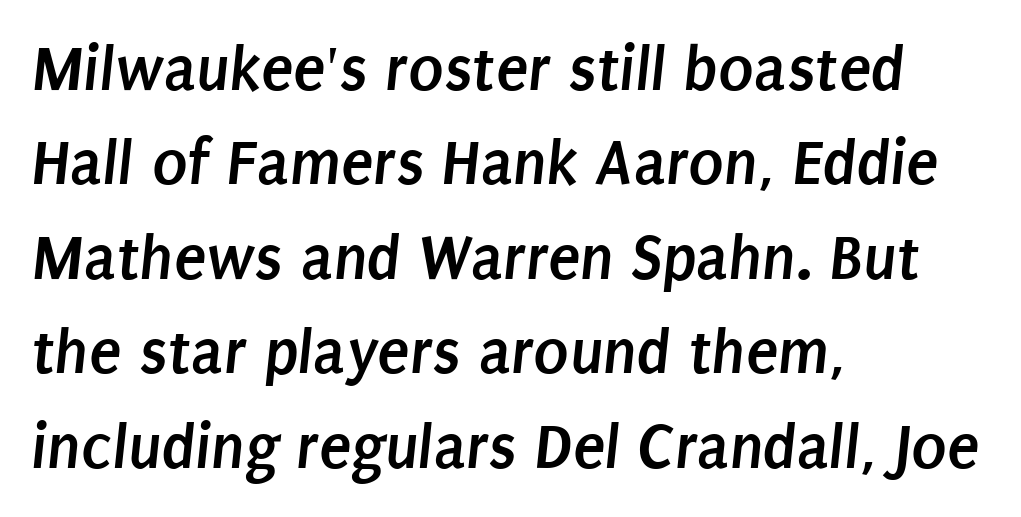
Thick stems and heavy bowls — unmistakably bold. Descenders hang freely into open space. Are there feet on the stems? There aren't — it's a sans. A typesetter would call this proportional, since set widths differ per character. The letterforms sit shoulder to shoulder at normal distance.
